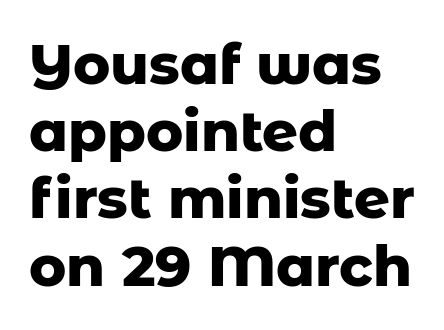
Every letter is thick-stroked: bold, no question. Every character sits straight up, as roman type does. The specimen omits any rule beneath the text block's lines. The typeface chosen for these lines omits serifs.
